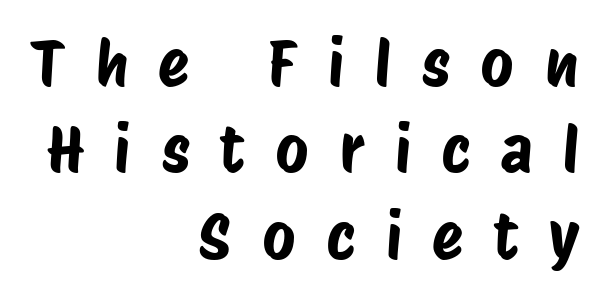
{"serif": "no", "width": "condensed", "stroke_contrast": "low", "x_height": "large", "monospaced": "no", "underline": "no", "align": "right", "line_spacing": "normal", "line_spacing_ratio": 1.35, "letter_spacing": "wide", "letter_spacing_em": 0.48, "glyph_px": 64}
